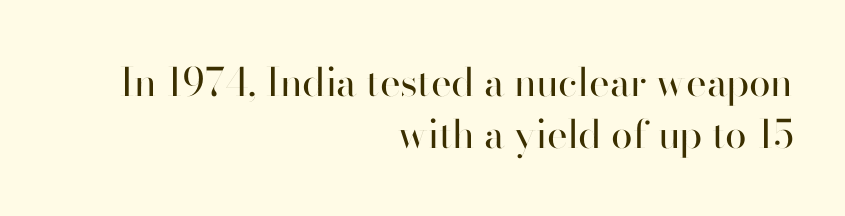
{"serif": "no", "italic": "no", "bold": "no", "weight": "regular", "width": "normal", "stroke_contrast": "high", "x_height": "small", "monospaced": "no", "underline": "no", "align": "right", "line_spacing": "normal", "line_spacing_ratio": 1.33, "letter_spacing": "normal", "letter_spacing_em": 0.0, "glyph_px": 39}
